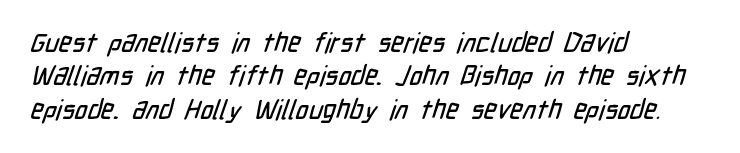
{"underline": "no", "align": "left", "line_spacing_ratio": 1.24, "letter_spacing": "normal", "letter_spacing_em": 0.0, "glyph_px": 27}
